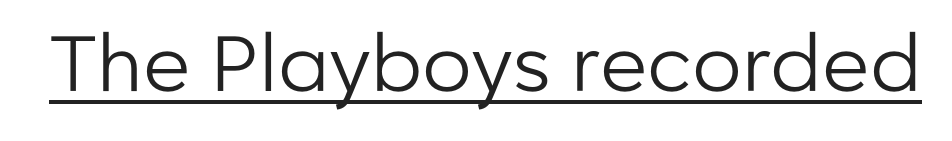
The image shows 78 px regular-weight sans-serif type, upright; set normal letter spacing, underlined; low stroke contrast and a medium x-height.
